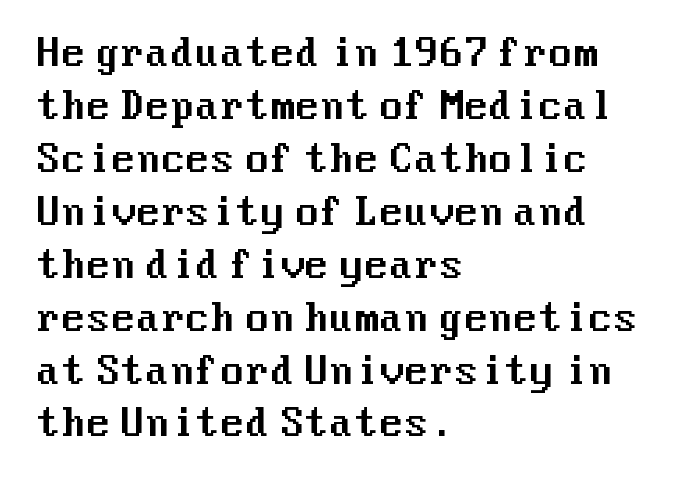
The image shows 36 px sans-serif type, upright; set left-aligned, normal line spacing (1.47x), normal letter spacing, not underlined; medium stroke contrast and a medium x-height.
